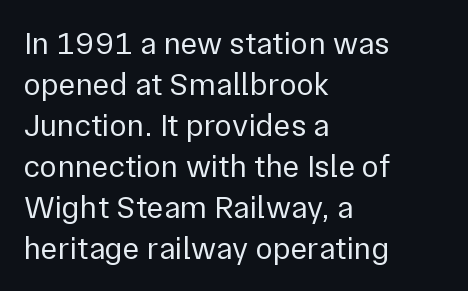
This sample is left-justified, so line endings fall wherever the words run out. Clear beneath every line of the passage. Regular leading. The letterforms sit shoulder to shoulder at normal distance. You could not count columns in this text — the font is proportionally spaced.
